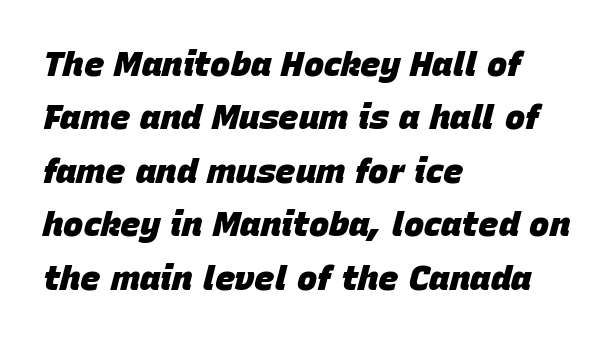
Does the copy run flush right? No — it runs flush left. This sample uses an oblique cut, with every glyph tilted off the vertical. Words appear dense and cohesive because spacing is normal. The strip under each line holds only bare page. Varying glyph widths throughout — classic text-font behaviour.
